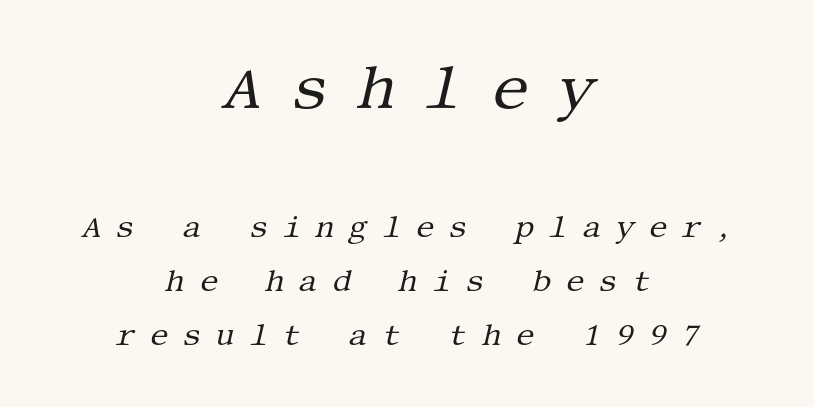
Q: Is the text bold? A: No.
Q: Is the text italic (slanted)? A: Yes, it leans right by about 13 degrees.
Q: Is the typeface a serif or a sans-serif typeface? A: Serif.
Q: Is the text underlined? A: No.
Q: How is the paragraph aligned? A: Centered.
Q: Is the spacing between letters normal or unusually wide? A: Unusually wide.
Q: Which block of text is set in a larger size, the first (top) or the second (bottom)? A: The first (top) one.
Q: Width (condensed, normal, or wide)? A: Normal.
Q: Stroke contrast? A: Medium.
Q: x-height? A: Large.
